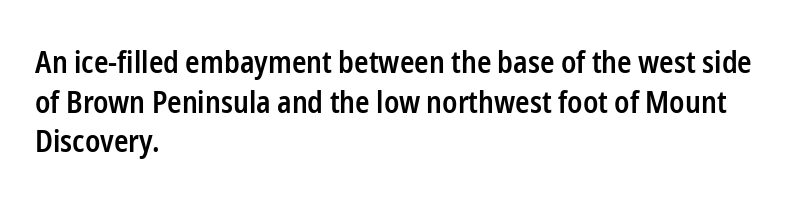
The face used here is proportionally spaced, like ordinary book or web type. If you drew a line through each stem, it would be perfectly vertical. The space beneath each line is pristine and unruled. Moderately thickened strokes mark this as semibold type. How would I describe the line gaps? Plain and ordinary. Regarding serifs, this sample does without them.
